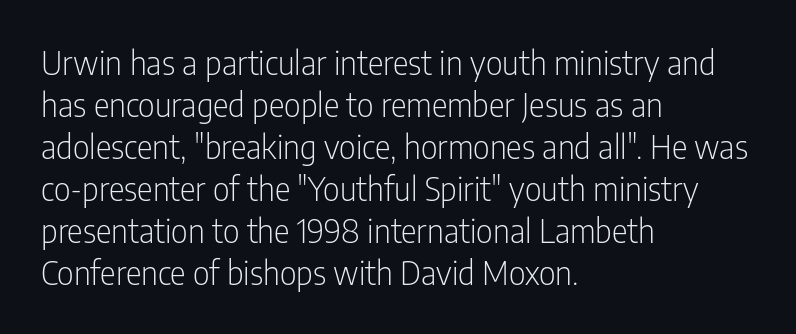
Q: Is the text bold? A: No.
Q: Is the text italic (slanted)? A: No, it is upright.
Q: Is the typeface a serif or a sans-serif typeface? A: Sans-serif.
Q: Is the text underlined? A: No.
Q: How is the paragraph aligned? A: Left-aligned.
Q: Is the spacing between letters normal or unusually wide? A: Normal.
Q: Is the spacing between lines tight, normal or loose? A: Normal.
Q: Width (condensed, normal, or wide)? A: Condensed.
Q: Stroke contrast? A: Low.
Q: x-height? A: Medium.
Q: Monospaced? A: No.
